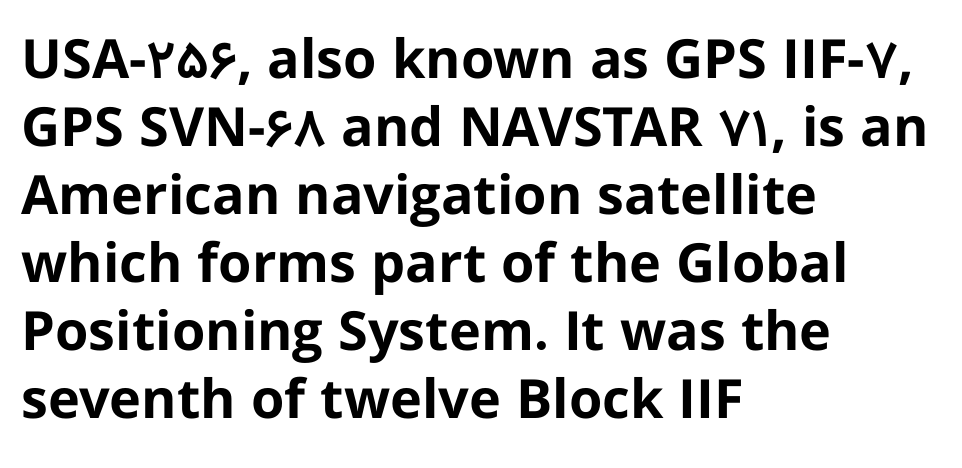
Q: Is the text bold? A: Yes.
Q: Is the text italic (slanted)? A: No, it is upright.
Q: Is the typeface a serif or a sans-serif typeface? A: Sans-serif.
Q: Is the text underlined? A: No.
Q: How is the paragraph aligned? A: Left-aligned.
Q: Is the spacing between letters normal or unusually wide? A: Normal.
Q: Is the spacing between lines tight, normal or loose? A: Normal.
Q: Width (condensed, normal, or wide)? A: Normal.
Q: Stroke contrast? A: Low.
Q: x-height? A: Medium.
Q: Monospaced? A: No.
